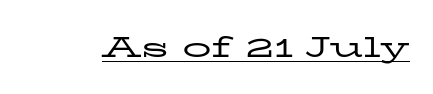
Q: Is the text bold? A: No.
Q: Is the text italic (slanted)? A: No, it is upright.
Q: Is the typeface a serif or a sans-serif typeface? A: Serif.
Q: Is the text underlined? A: Yes.
Q: Is the spacing between letters normal or unusually wide? A: Normal.
Q: Width (condensed, normal, or wide)? A: Wide.
Q: Stroke contrast? A: Low.
Q: x-height? A: Medium.
Q: Monospaced? A: No.
